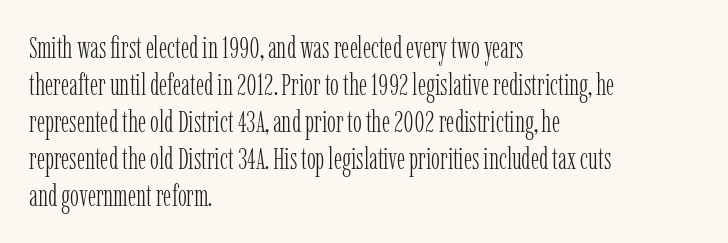
The image shows 30 px light, condensed serif type, upright; set left-aligned, line spacing 1.23x, normal letter spacing, not underlined; low stroke contrast and a medium x-height.
